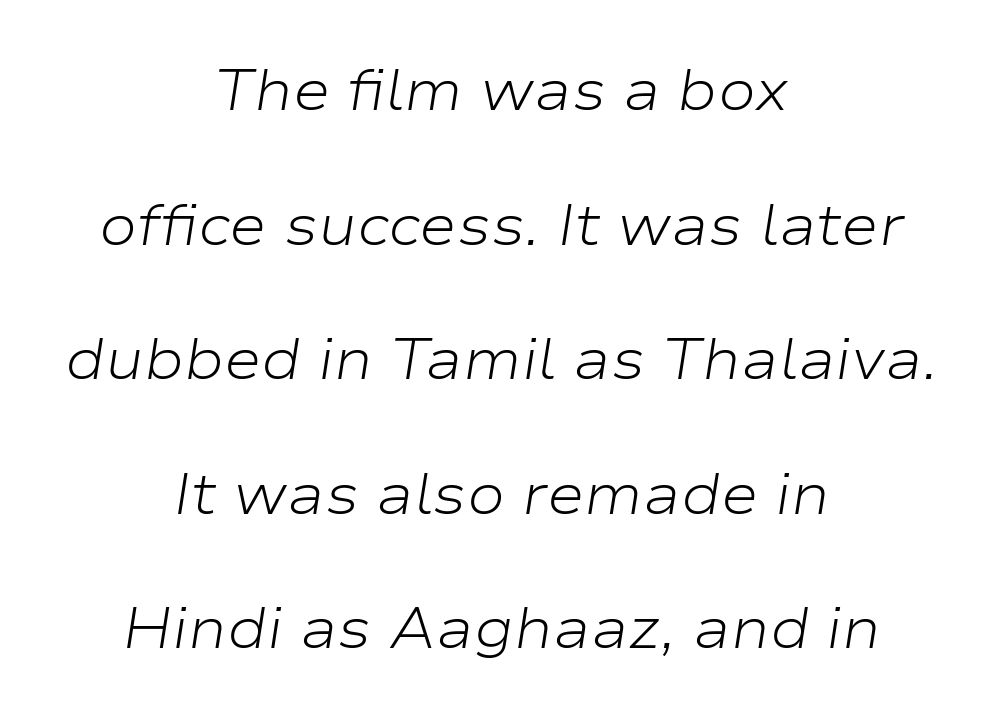
Q: Is the text bold? A: No.
Q: Is the text italic (slanted)? A: Yes, it leans right by about 9 degrees.
Q: Is the text underlined? A: No.
Q: How is the paragraph aligned? A: Centered.
Q: Is the spacing between letters normal or unusually wide? A: Normal.
Q: Is the spacing between lines tight, normal or loose? A: Loose.
Q: Width (condensed, normal, or wide)? A: Wide.
Q: Stroke contrast? A: Low.
Q: x-height? A: Medium.
Q: Monospaced? A: No.
